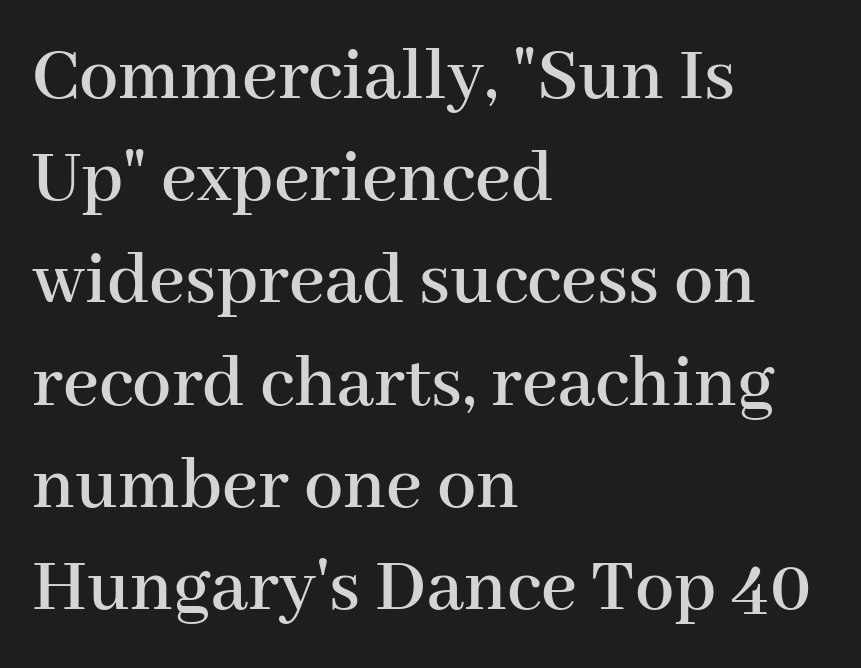
Q: Is the text italic (slanted)? A: No, it is upright.
Q: Is the typeface a serif or a sans-serif typeface? A: Serif.
Q: Is the text underlined? A: No.
Q: How is the paragraph aligned? A: Left-aligned.
Q: Is the spacing between letters normal or unusually wide? A: Normal.
Q: Is the spacing between lines tight, normal or loose? A: Normal.
Q: Width (condensed, normal, or wide)? A: Normal.
Q: Stroke contrast? A: High.
Q: x-height? A: Medium.
Q: Monospaced? A: No.
